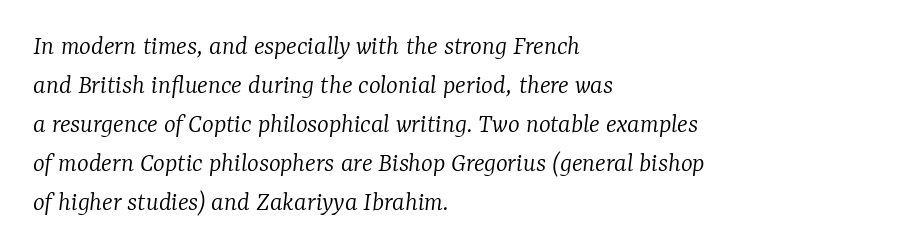
The image shows 28 px light serif type, italic (leaning right); set left-aligned, normal line spacing (1.39x), normal letter spacing, not underlined; low stroke contrast and a medium x-height.
